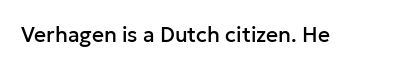
The image shows 21 px text type, upright; set normal letter spacing, not underlined.
